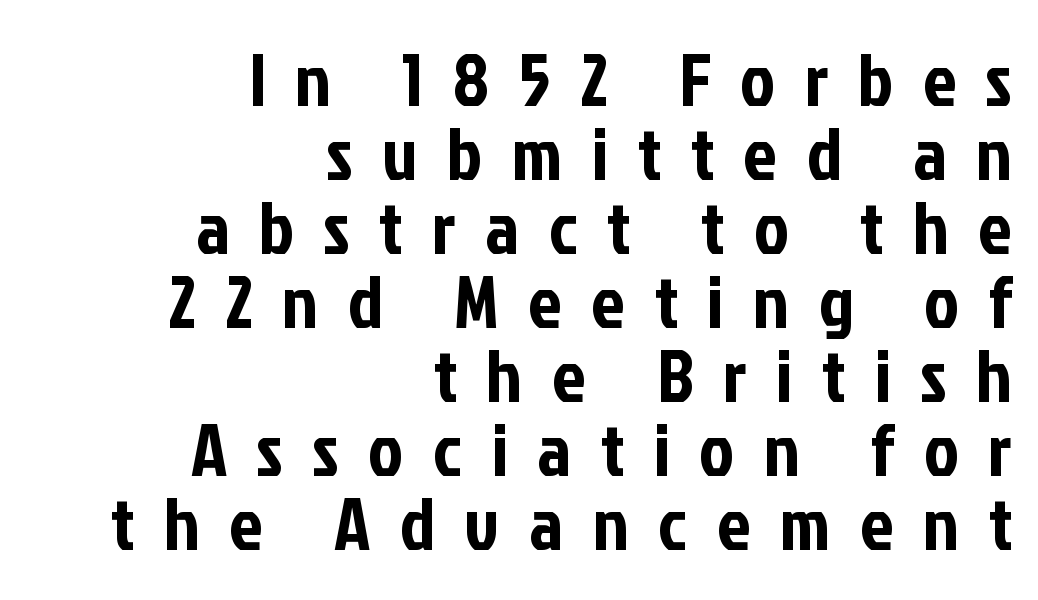
The image shows 74 px condensed sans-serif type, upright; set right-aligned, tight line spacing (1.0x), unusually wide letter spacing (+0.4 em), not underlined; low stroke contrast and a medium x-height.
